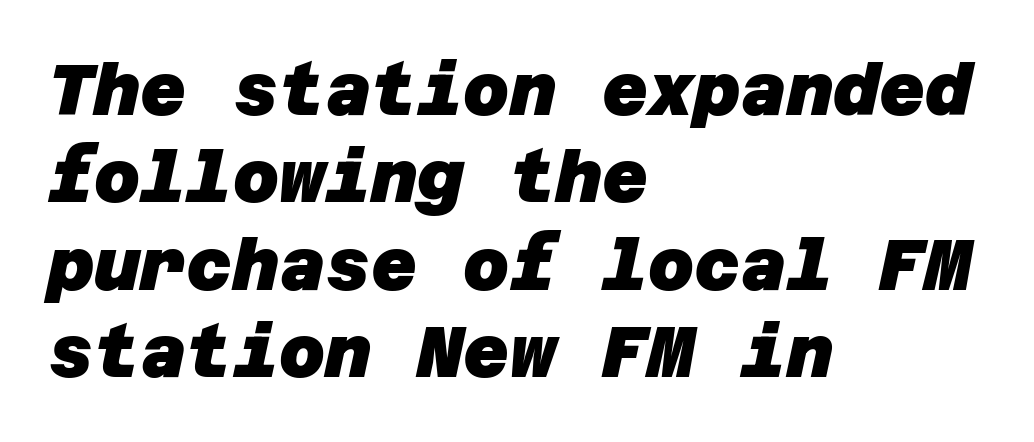
The image shows 71 px heavy sans-serif type; set left-aligned, line spacing 1.23x, normal letter spacing, not underlined; low stroke contrast and a large x-height.
